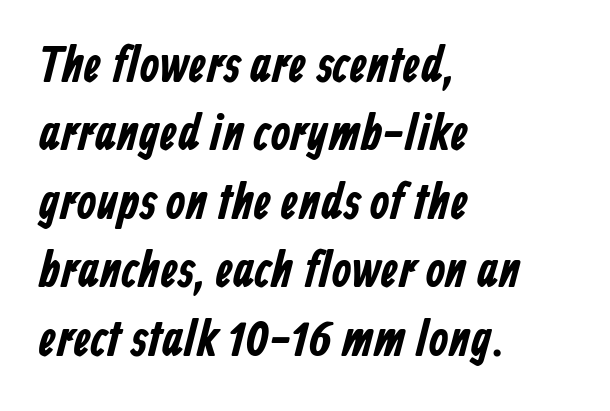
{"serif": "no", "width": "condensed", "stroke_contrast": "low", "x_height": "medium", "monospaced": "no", "underline": "no", "align": "left", "line_spacing": "normal", "line_spacing_ratio": 1.37, "letter_spacing": "normal", "letter_spacing_em": 0.0, "glyph_px": 50}
